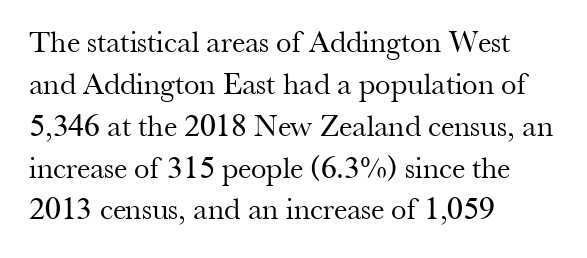
Here the glyphs are tracked normally, forming tight word shapes. A typesetter would call this leading conventional body-copy spacing. Letters rest on an invisible, unmarked baseline. Unlike italic type, these characters show no tilt at all. The typesetter chose a ragged-right arrangement here.
